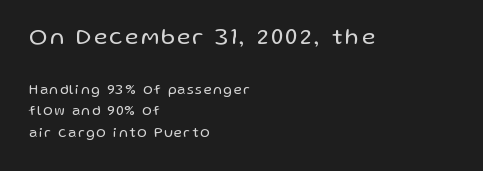
Q: Is the text bold? A: No.
Q: Is the text italic (slanted)? A: No, it is upright.
Q: Is the text underlined? A: No.
Q: How is the paragraph aligned? A: Left-aligned.
Q: Is the spacing between lines tight, normal or loose? A: Normal.
Q: Which block of text is set in a larger size, the first (top) or the second (bottom)? A: The first (top) one.
